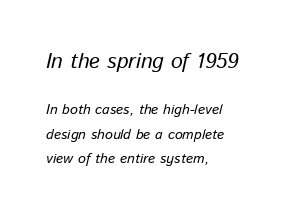
The image shows 21 px text type, italic (leaning right); set left-aligned, line spacing 1.74x, normal letter spacing, not underlined; the first (top) block is 1.5x larger.
